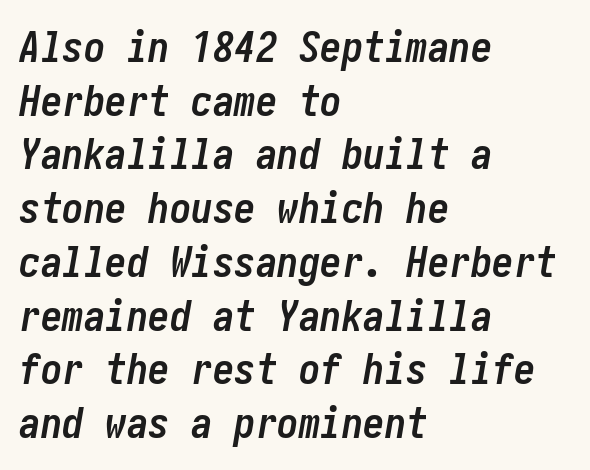
{"italic": "yes", "lean": "right", "slant_degrees": 10, "bold": "yes", "weight": "semibold", "width": "condensed", "stroke_contrast": "low", "x_height": "medium", "underline": "no", "align": "left", "line_spacing": "normal", "line_spacing_ratio": 1.25, "letter_spacing": "normal", "letter_spacing_em": 0.0, "glyph_px": 43}
